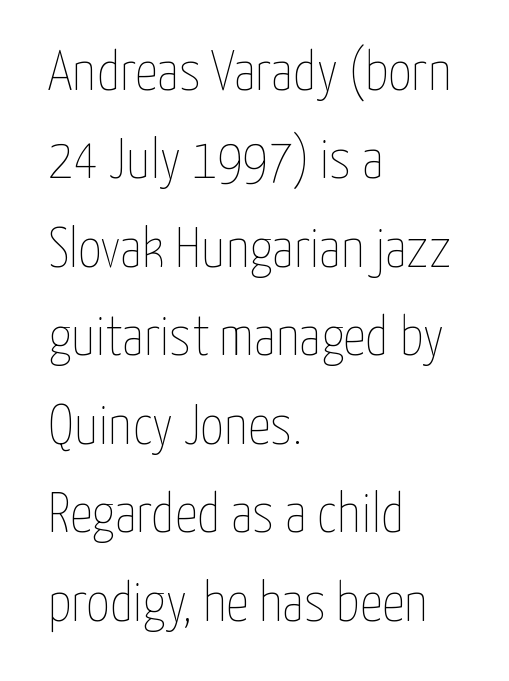
The image shows 56 px thin, condensed type, upright; set left-aligned, normal line spacing (1.58x), normal letter spacing, not underlined; low stroke contrast and a medium x-height.
